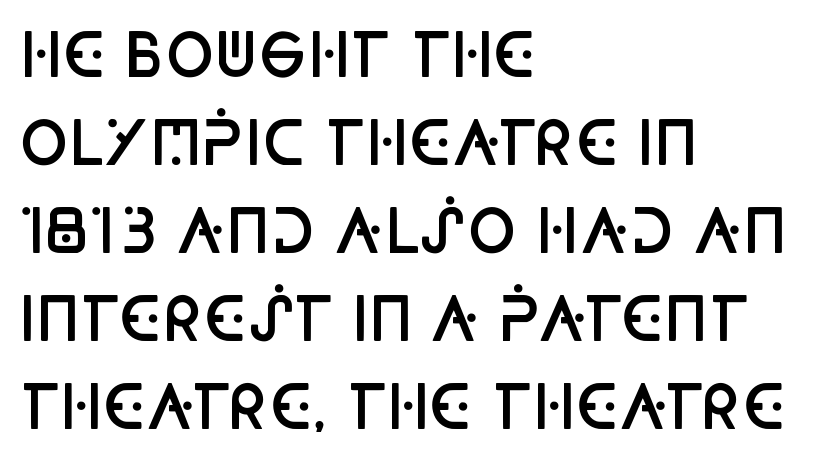
Q: Is the text bold? A: Semi-bold.
Q: Is the text italic (slanted)? A: No, it is upright.
Q: Is the typeface a serif or a sans-serif typeface? A: Sans-serif.
Q: Is the text underlined? A: No.
Q: How is the paragraph aligned? A: Left-aligned.
Q: Is the spacing between letters normal or unusually wide? A: Normal.
Q: Is the spacing between lines tight, normal or loose? A: Normal.
Q: Width (condensed, normal, or wide)? A: Condensed.
Q: Stroke contrast? A: Low.
Q: x-height? A: Large.
Q: Monospaced? A: No.
